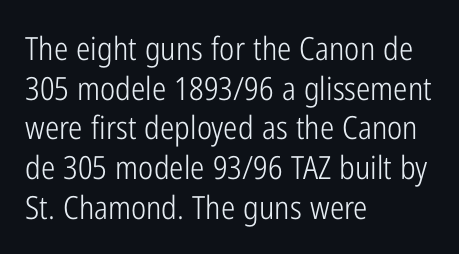
Teacher's note: observe the even left margin — that is flush-left alignment. The specimen omits any rule beneath the text block's lines. If you drew a line through each stem, it would be perfectly vertical. No letter is thick-stroked: the sample isn't bold.
